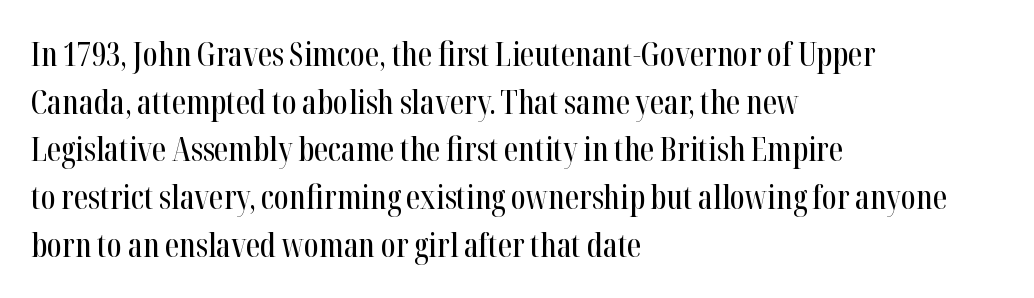
{"serif": "yes", "italic": "no", "width": "condensed", "stroke_contrast": "high", "x_height": "medium", "monospaced": "no", "underline": "no", "align": "left", "line_spacing": "normal", "line_spacing_ratio": 1.49, "letter_spacing": "normal", "letter_spacing_em": 0.0, "glyph_px": 32}
